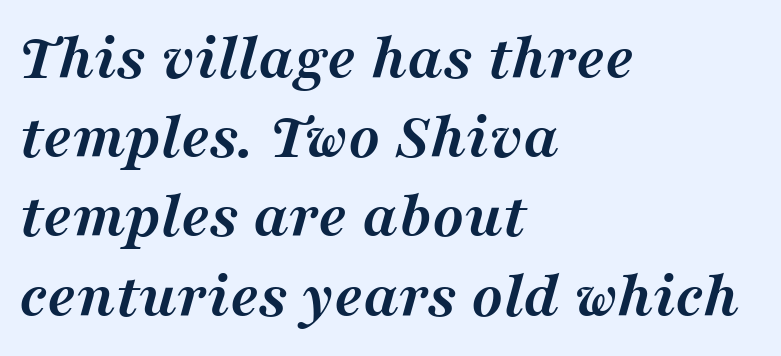
{"serif": "yes", "italic": "yes", "lean": "right", "slant_degrees": 16, "bold": "yes", "weight": "semibold", "width": "normal", "stroke_contrast": "medium", "x_height": "medium", "monospaced": "no", "underline": "no", "align": "left", "line_spacing_ratio": 1.2, "letter_spacing": "normal", "letter_spacing_em": 0.0, "glyph_px": 66}
